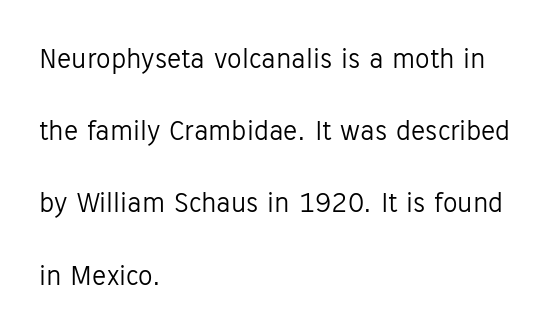
Q: Is the text bold? A: No.
Q: Is the text italic (slanted)? A: No, it is upright.
Q: Is the typeface a serif or a sans-serif typeface? A: Sans-serif.
Q: Is the text underlined? A: No.
Q: How is the paragraph aligned? A: Left-aligned.
Q: Is the spacing between letters normal or unusually wide? A: Normal.
Q: Is the spacing between lines tight, normal or loose? A: Loose.
Q: Width (condensed, normal, or wide)? A: Normal.
Q: Stroke contrast? A: Low.
Q: x-height? A: Medium.
Q: Monospaced? A: No.
